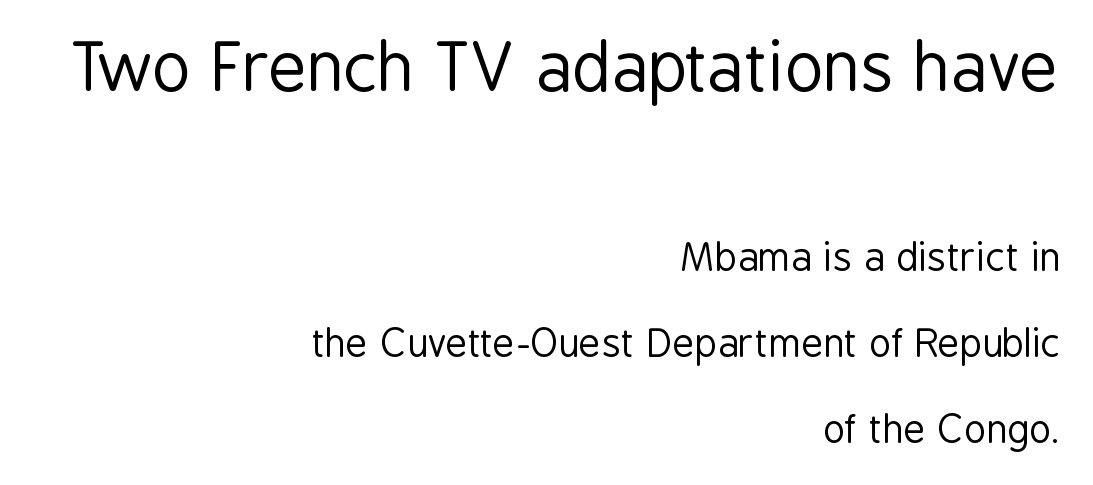
Nothing heavy about these letters — not bold at all. The foot of each line stays bare and open. Between one letter and the next there's only the usual sliver of space. Each letter keeps its own natural width here, so spacing adapts to shape. The designer went with a sans here, leaving each stem footless. The letters stand upright; this is a roman face.
